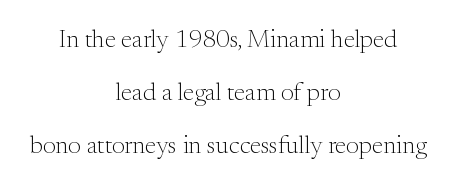
The image shows 25 px text type, upright; set centered, loose line spacing (2.12x), normal letter spacing, not underlined.
